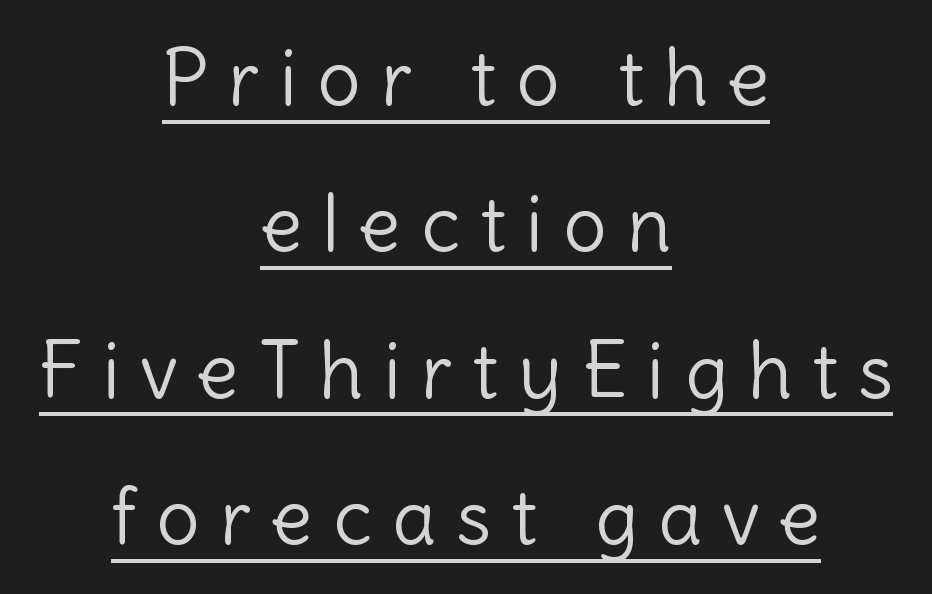
The image shows 77 px light sans-serif type, upright; set centered, loose line spacing (1.9x), unusually wide letter spacing (+0.26 em), underlined; a medium x-height.
